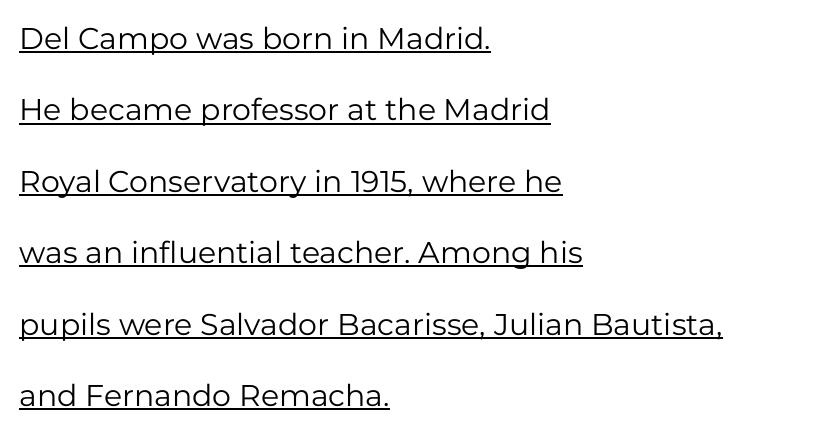
A sans-serif font was chosen for this passage. A rule runs beneath these lines of type. Does extra space separate the letters? No, they use regular spacing. Varying glyph widths throughout — classic text-font behaviour. This reads as an unemphasized weight, regular at the heaviest.
